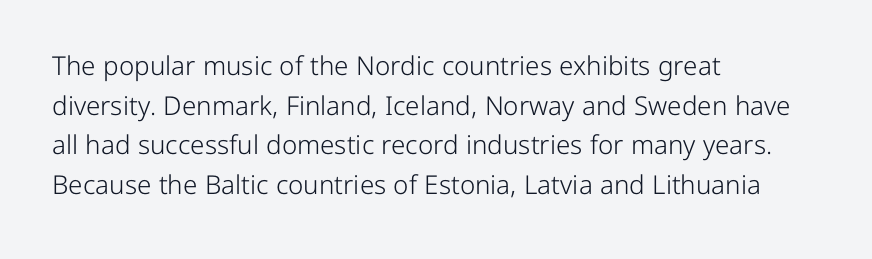
The image shows 26 px text type, upright; set left-aligned, normal line spacing (1.52x), normal letter spacing, not underlined.
